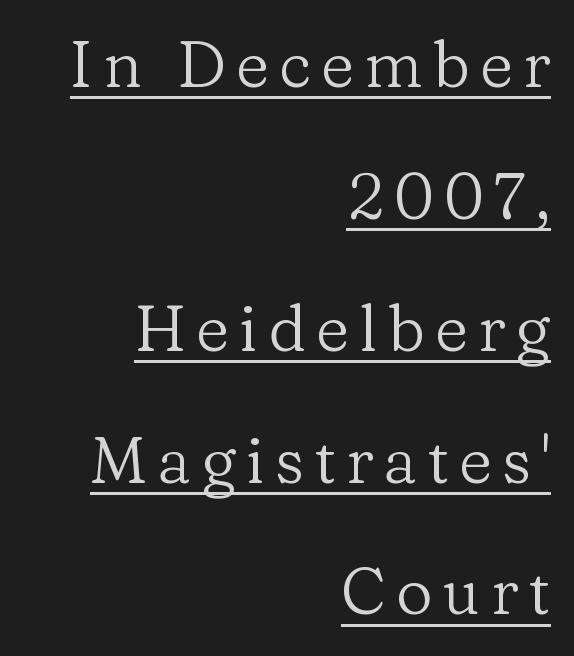
The image shows 64 px regular-weight serif type, upright; set right-aligned, loose line spacing (2.06x), underlined; low stroke contrast and a medium x-height.
